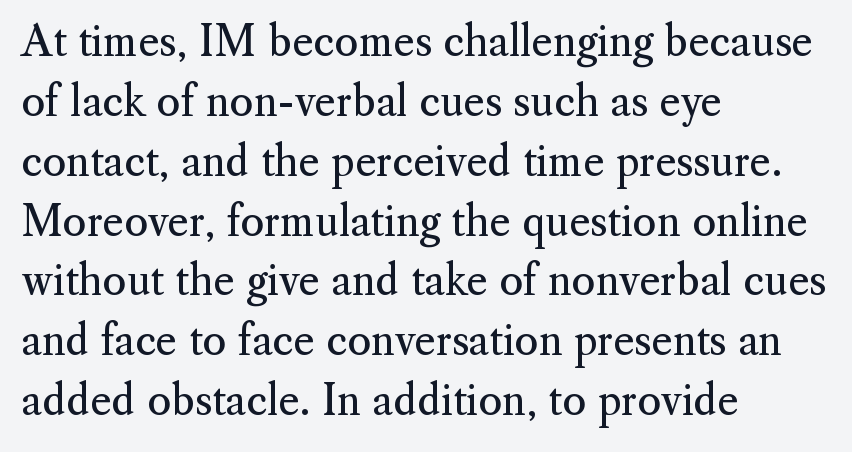
The image shows 41 px regular-weight serif type, upright; set left-aligned, normal line spacing (1.46x), normal letter spacing, not underlined; medium stroke contrast and a small x-height.
